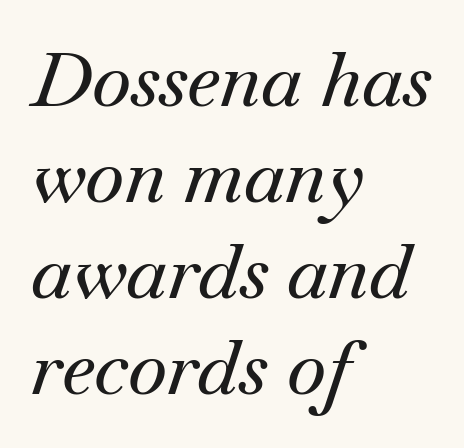
The image shows 75 px serif type, italic (leaning right); set left-aligned, normal line spacing (1.28x), normal letter spacing, not underlined; medium stroke contrast and a small x-height.
